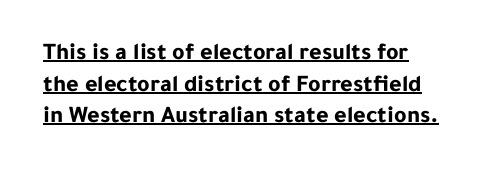
Q: Is the text bold? A: Yes.
Q: Is the text italic (slanted)? A: No, it is upright.
Q: Is the text underlined? A: Yes.
Q: Is the spacing between letters normal or unusually wide? A: Normal.
Q: Is the spacing between lines tight, normal or loose? A: Normal.
